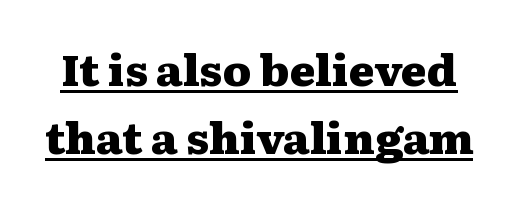
{"serif": "yes", "italic": "no", "bold": "yes", "weight": "heavy", "width": "wide", "stroke_contrast": "medium", "x_height": "medium", "monospaced": "no", "underline": "yes", "line_spacing": "normal", "line_spacing_ratio": 1.55, "letter_spacing": "normal", "letter_spacing_em": 0.0, "glyph_px": 44}
